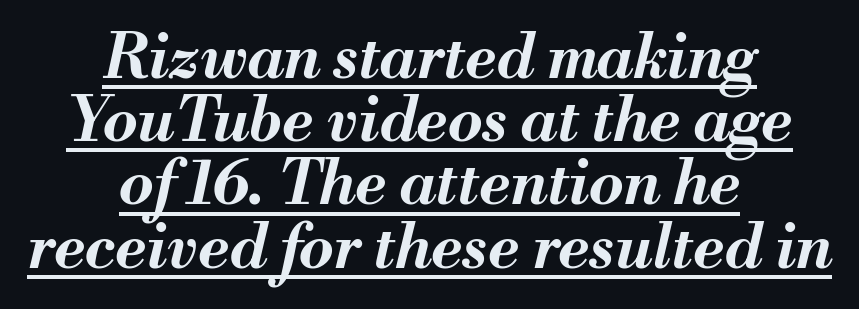
Q: Is the text bold? A: Yes.
Q: Is the text italic (slanted)? A: Yes, it leans right by about 13 degrees.
Q: Is the text underlined? A: Yes.
Q: How is the paragraph aligned? A: Centered.
Q: Is the spacing between letters normal or unusually wide? A: Normal.
Q: Is the spacing between lines tight, normal or loose? A: Tight.
Q: Width (condensed, normal, or wide)? A: Normal.
Q: Stroke contrast? A: Medium.
Q: x-height? A: Small.
Q: Monospaced? A: No.
